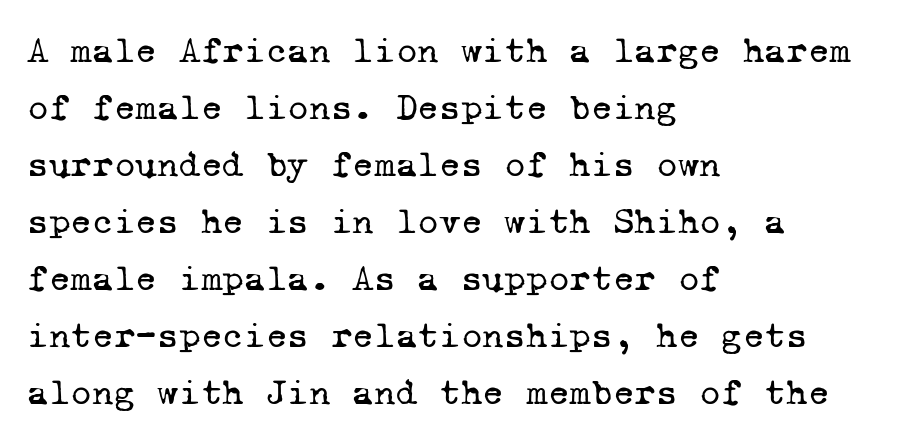
Q: Is the text bold? A: No.
Q: Is the typeface a serif or a sans-serif typeface? A: Serif.
Q: Is the text underlined? A: No.
Q: How is the paragraph aligned? A: Left-aligned.
Q: Is the spacing between letters normal or unusually wide? A: Normal.
Q: Is the spacing between lines tight, normal or loose? A: Normal.
Q: Width (condensed, normal, or wide)? A: Normal.
Q: Stroke contrast? A: Low.
Q: x-height? A: Medium.
Q: Monospaced? A: Yes.
